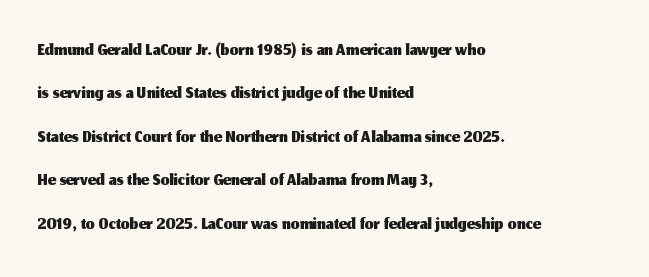
Q: Is the text italic (slanted)? A: No, it is upright.
Q: Is the typeface a serif or a sans-serif typeface? A: Sans-serif.
Q: Is the text underlined? A: No.
Q: How is the paragraph aligned? A: Left-aligned.
Q: Is the spacing between letters normal or unusually wide? A: Normal.
Q: Is the spacing between lines tight, normal or loose? A: Normal.
Q: Width (condensed, normal, or wide)? A: Normal.
Q: Stroke contrast? A: Medium.
Q: x-height? A: Medium.
Q: Monospaced? A: No.
